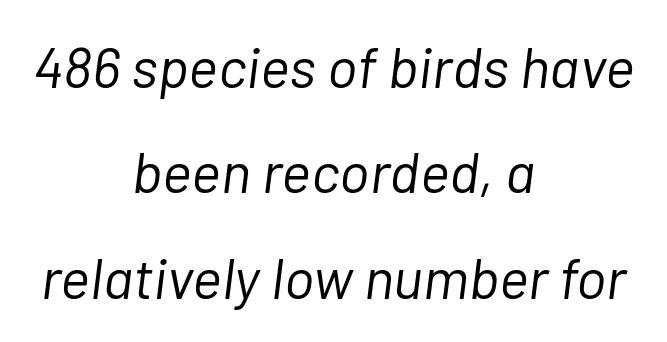
Q: Is the text bold? A: No.
Q: Is the text italic (slanted)? A: Yes, it leans right by about 7 degrees.
Q: Is the text underlined? A: No.
Q: How is the paragraph aligned? A: Centered.
Q: Is the spacing between letters normal or unusually wide? A: Normal.
Q: Width (condensed, normal, or wide)? A: Normal.
Q: Stroke contrast? A: Low.
Q: x-height? A: Medium.
Q: Monospaced? A: No.
